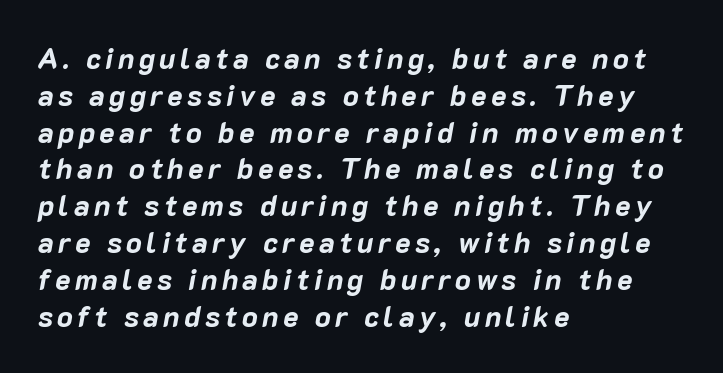
{"italic": "yes", "lean": "right", "slant_degrees": 10, "bold": "yes", "weight": "bold", "width": "normal", "stroke_contrast": "low", "x_height": "medium", "monospaced": "no", "underline": "no", "align": "left", "line_spacing": "normal", "line_spacing_ratio": 1.27, "glyph_px": 29}
